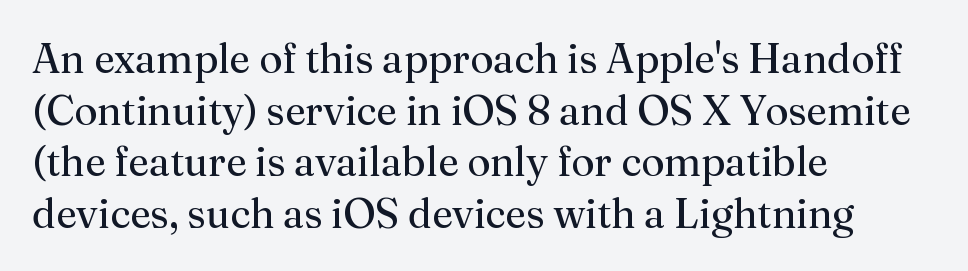
Caption: face not bold, strokes unweighted. The passage shown is typeset with a serif family. You could not count columns in this text — the font is proportionally spaced. Beneath every word, the page is bare. A typesetter would mark this as roman, not italic. Each word holds together tightly as a unit, with standard inter-letter gaps.
